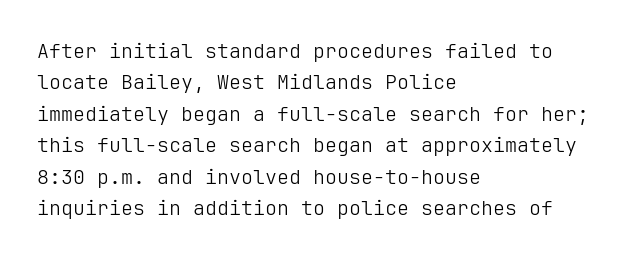
The image shows 20 px text type, upright; set left-aligned, normal line spacing (1.57x), normal letter spacing, not underlined.
